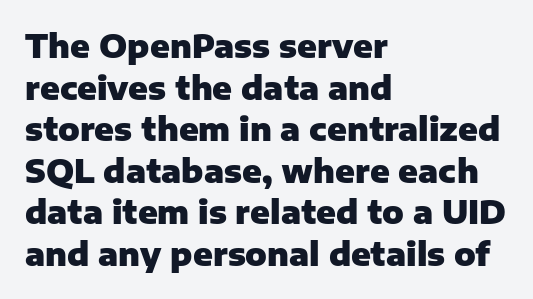
The image shows 32 px heavy sans-serif type, upright; set left-aligned, normal line spacing (1.3x), normal letter spacing, not underlined; low stroke contrast and a medium x-height.
